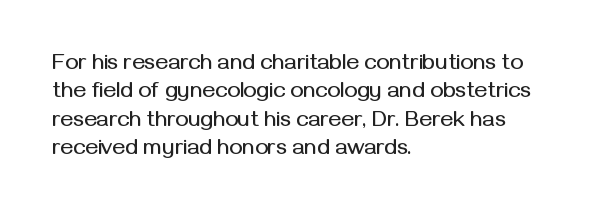
{"italic": "no", "underline": "no", "align": "left", "line_spacing": "normal", "line_spacing_ratio": 1.29, "letter_spacing": "normal", "letter_spacing_em": 0.0, "glyph_px": 22}
